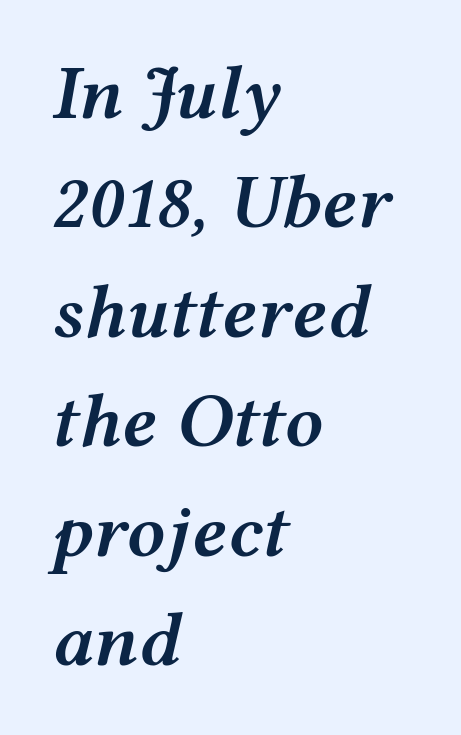
{"italic": "yes", "lean": "right", "slant_degrees": 12, "bold": "semi", "weight": "semibold", "width": "wide", "stroke_contrast": "medium", "x_height": "medium", "monospaced": "no", "underline": "no", "align": "left", "line_spacing": "normal", "line_spacing_ratio": 1.44, "letter_spacing": "normal", "letter_spacing_em": 0.0, "glyph_px": 76}
